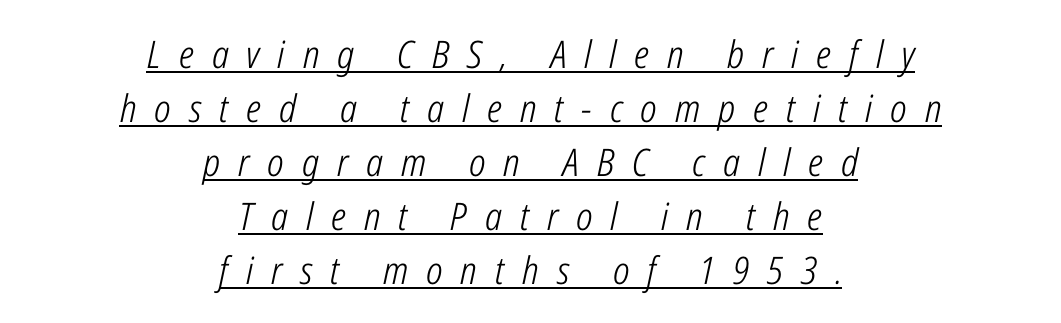
{"italic": "yes", "lean": "right", "slant_degrees": 12, "bold": "no", "weight": "light", "width": "condensed", "stroke_contrast": "low", "x_height": "medium", "monospaced": "no", "underline": "yes", "align": "center", "line_spacing": "normal", "line_spacing_ratio": 1.42, "letter_spacing": "wide", "letter_spacing_em": 0.47, "glyph_px": 38}
